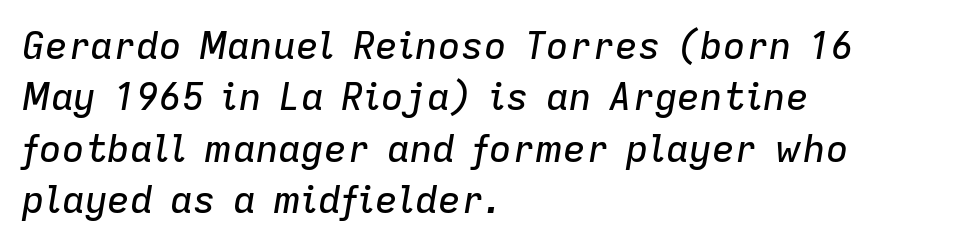
{"italic": "yes", "lean": "right", "slant_degrees": 9, "width": "normal", "stroke_contrast": "low", "x_height": "medium", "monospaced": "no", "underline": "no", "align": "left", "line_spacing": "normal", "line_spacing_ratio": 1.35, "letter_spacing": "normal", "letter_spacing_em": 0.0, "glyph_px": 38}
